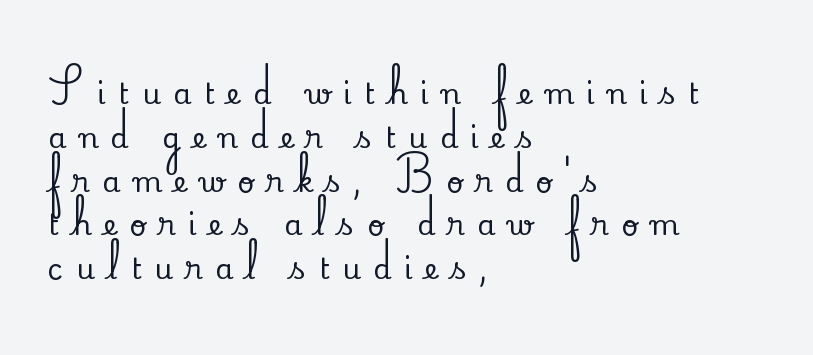
{"serif": "yes", "italic": "no", "width": "normal", "stroke_contrast": "low", "x_height": "small", "monospaced": "no", "underline": "no", "align": "left", "line_spacing": "normal", "line_spacing_ratio": 1.51, "letter_spacing": "wide", "letter_spacing_em": 0.43, "glyph_px": 29}
